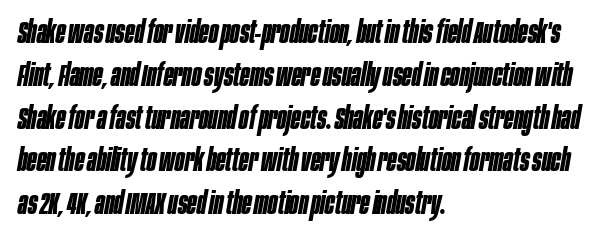
Q: Is the text bold? A: Yes.
Q: Is the text italic (slanted)? A: Yes, it leans right by about 10 degrees.
Q: Is the text underlined? A: No.
Q: How is the paragraph aligned? A: Left-aligned.
Q: Is the spacing between letters normal or unusually wide? A: Normal.
Q: Is the spacing between lines tight, normal or loose? A: Normal.
Q: Width (condensed, normal, or wide)? A: Condensed.
Q: Stroke contrast? A: Low.
Q: x-height? A: Large.
Q: Monospaced? A: No.
